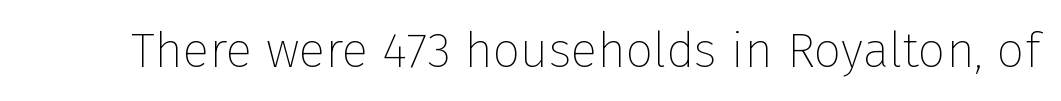
{"serif": "no", "italic": "no", "bold": "no", "weight": "thin", "width": "normal", "stroke_contrast": "low", "x_height": "medium", "monospaced": "no", "underline": "no", "letter_spacing": "normal", "letter_spacing_em": 0.0, "glyph_px": 49}
